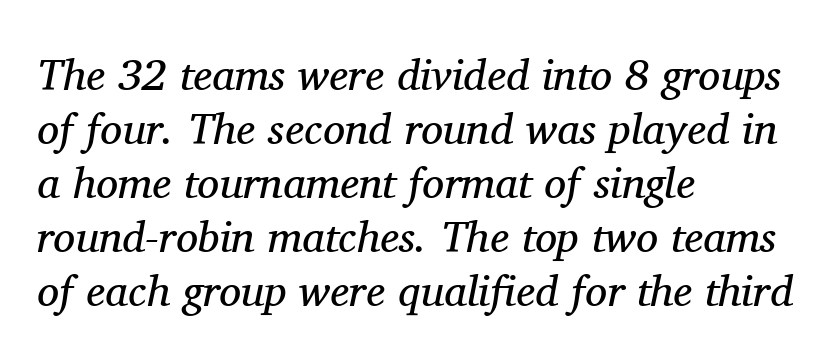
Q: Is the text bold? A: No.
Q: Is the text italic (slanted)? A: Yes, it leans right by about 11 degrees.
Q: Is the typeface a serif or a sans-serif typeface? A: Serif.
Q: Is the text underlined? A: No.
Q: How is the paragraph aligned? A: Left-aligned.
Q: Is the spacing between letters normal or unusually wide? A: Normal.
Q: Width (condensed, normal, or wide)? A: Normal.
Q: Stroke contrast? A: Medium.
Q: x-height? A: Medium.
Q: Monospaced? A: No.
